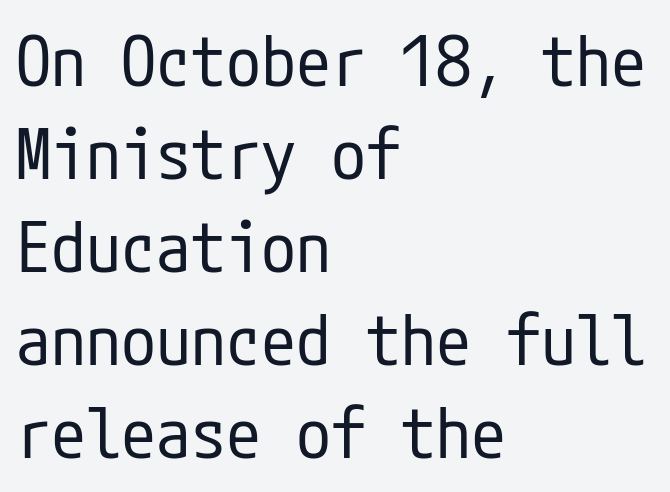
Examine the stroke ends and you'll find no serifs. Is this a heavy cut? Hardly; it is regular or lighter. One glance says typical: line gaps are just what's usual. Ordinary non-slanted type is in use. Descenders hang freely into open space.
